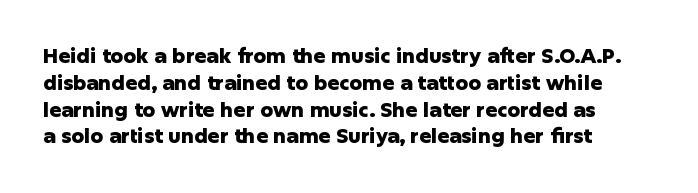
{"italic": "no", "bold": "yes", "underline": "no", "align": "left", "line_spacing": "normal", "line_spacing_ratio": 1.34, "letter_spacing": "normal", "letter_spacing_em": 0.0, "glyph_px": 20}
